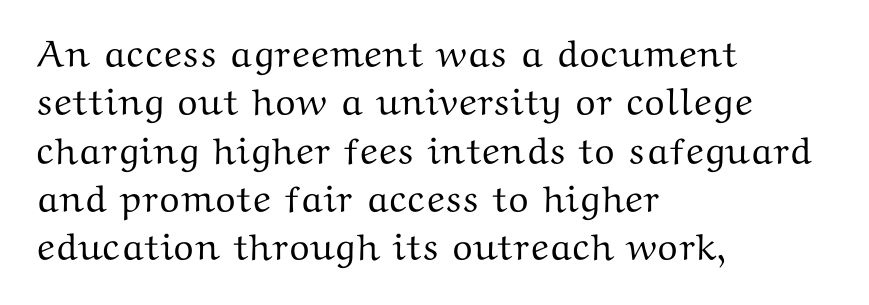
Q: Is the text italic (slanted)? A: No, it is upright.
Q: Is the typeface a serif or a sans-serif typeface? A: Serif.
Q: Is the text underlined? A: No.
Q: How is the paragraph aligned? A: Left-aligned.
Q: Is the spacing between letters normal or unusually wide? A: Normal.
Q: Is the spacing between lines tight, normal or loose? A: Normal.
Q: Width (condensed, normal, or wide)? A: Wide.
Q: Stroke contrast? A: Medium.
Q: x-height? A: Medium.
Q: Monospaced? A: No.
